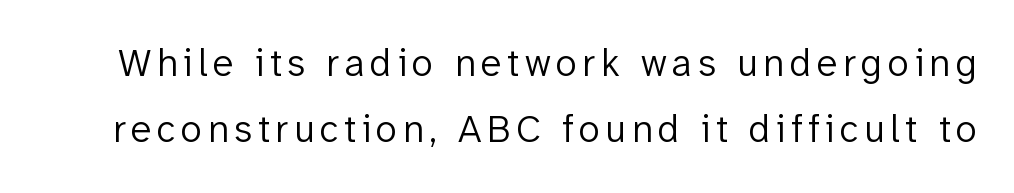
Q: Is the text bold? A: No.
Q: Is the text italic (slanted)? A: No, it is upright.
Q: Is the typeface a serif or a sans-serif typeface? A: Sans-serif.
Q: Is the text underlined? A: No.
Q: Is the spacing between lines tight, normal or loose? A: Normal.
Q: Width (condensed, normal, or wide)? A: Normal.
Q: Stroke contrast? A: Low.
Q: x-height? A: Medium.
Q: Monospaced? A: No.
